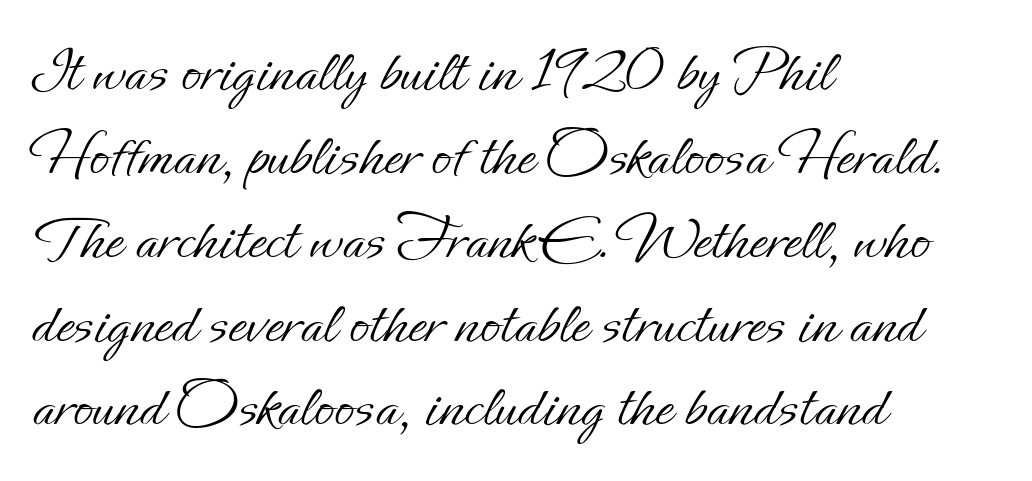
The rendering uses a moderate line-height, typical for paragraphs. The rag falls on the right side of this text block. The rendering uses natural spacing where letterforms have individual widths. This is not heavy type; no bold has been used. Here the glyphs are tracked normally, forming tight word shapes.
